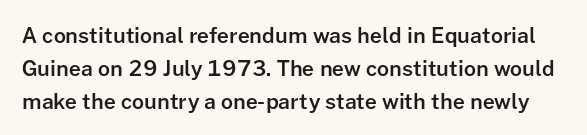
Clear beneath every line of the passage. The vertical gap from one line to the next is medium. The tracking reads as untouched default to a designer's eye. When letters stand straight like this, we call the style roman or upright. Notice the strokes are somewhat thickened but not fully heavy: this is a semibold.
